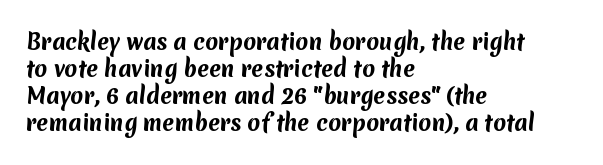
The image shows 21 px bold type; set left-aligned, normal line spacing (1.28x), normal letter spacing, not underlined.
